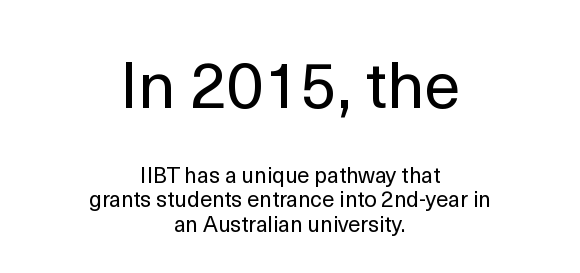
Q: Is the text bold? A: No.
Q: Is the text italic (slanted)? A: No, it is upright.
Q: Is the typeface a serif or a sans-serif typeface? A: Sans-serif.
Q: Is the text underlined? A: No.
Q: How is the paragraph aligned? A: Centered.
Q: Is the spacing between letters normal or unusually wide? A: Normal.
Q: Is the spacing between lines tight, normal or loose? A: Tight.
Q: Which block of text is set in a larger size, the first (top) or the second (bottom)? A: The first (top) one.
Q: Width (condensed, normal, or wide)? A: Normal.
Q: x-height? A: Medium.
Q: Monospaced? A: No.
